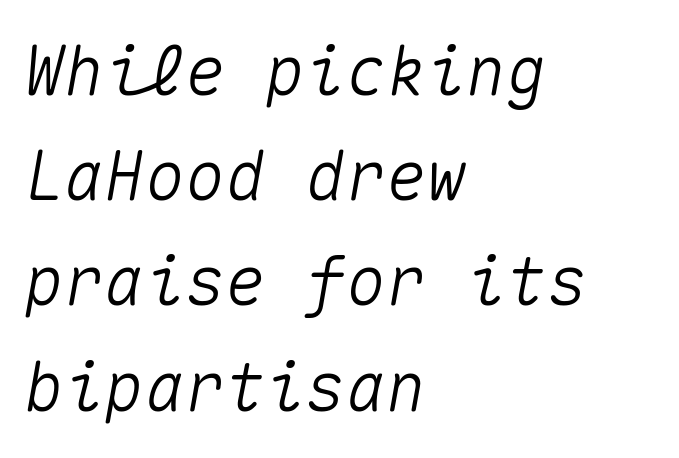
Q: Is the text italic (slanted)? A: Yes, it leans right by about 10 degrees.
Q: Is the text underlined? A: No.
Q: How is the paragraph aligned? A: Left-aligned.
Q: Is the spacing between letters normal or unusually wide? A: Normal.
Q: Is the spacing between lines tight, normal or loose? A: Normal.
Q: Width (condensed, normal, or wide)? A: Normal.
Q: Stroke contrast? A: Medium.
Q: x-height? A: Medium.
Q: Monospaced? A: Yes.
